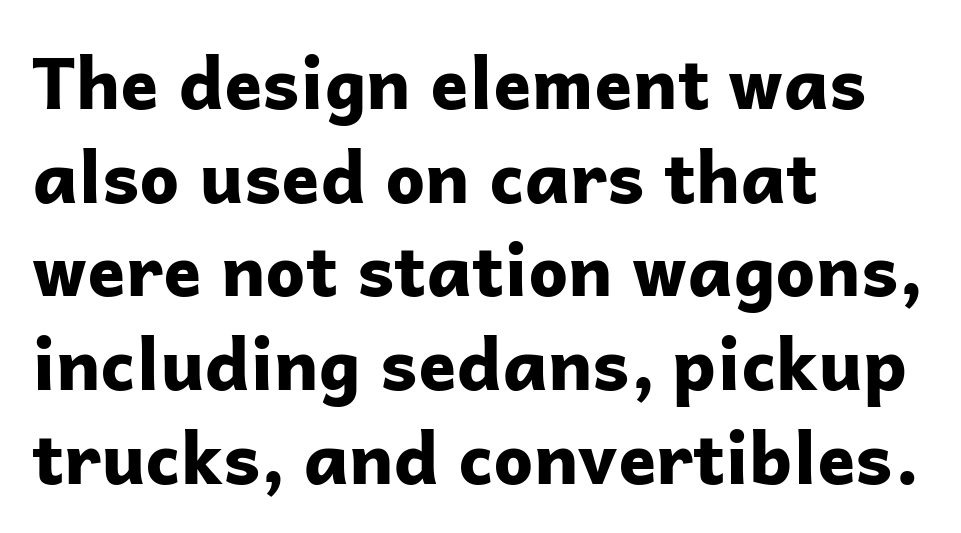
The image shows 71 px bold sans-serif type, upright; set left-aligned, normal line spacing (1.32x), normal letter spacing, not underlined; low stroke contrast and a medium x-height.
